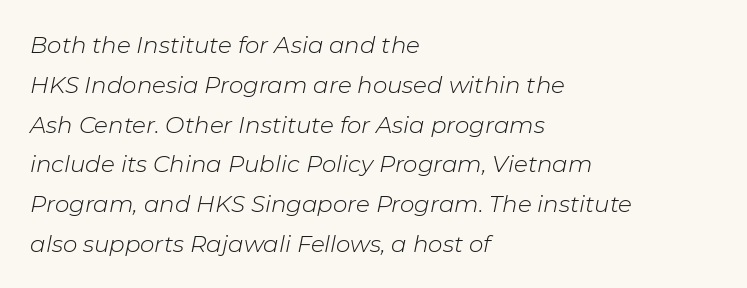
Q: Is the text bold? A: No.
Q: Is the text italic (slanted)? A: Yes, it leans right by about 11 degrees.
Q: Is the text underlined? A: No.
Q: How is the paragraph aligned? A: Left-aligned.
Q: Is the spacing between letters normal or unusually wide? A: Normal.
